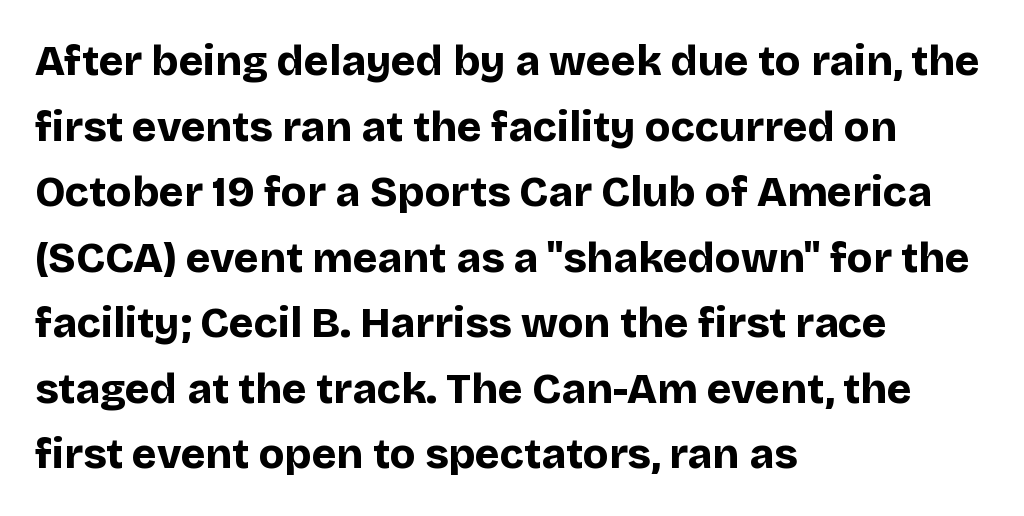
Does the lettering tilt? It doesn't — this is upright. In terms of letterform style, serifs are entirely absent. Casual observation: everything's shoved over to the left. Reading down the column, the eye jumps a familiar distance to each next line.
